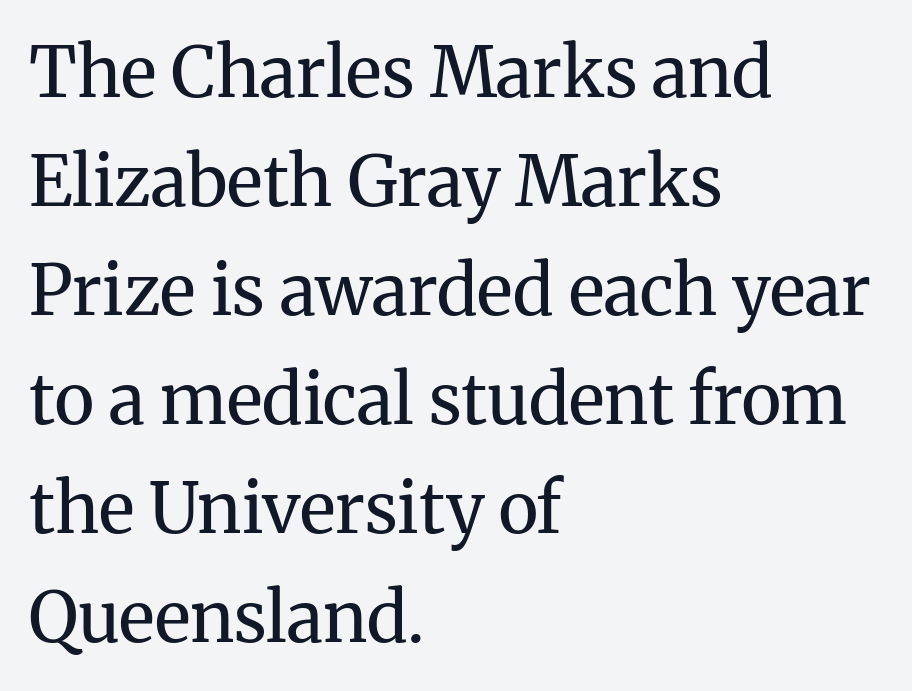
{"serif": "yes", "italic": "no", "bold": "no", "weight": "regular", "width": "normal", "stroke_contrast": "medium", "x_height": "medium", "monospaced": "no", "underline": "no", "align": "left", "line_spacing": "normal", "line_spacing_ratio": 1.58, "letter_spacing": "normal", "letter_spacing_em": 0.0, "glyph_px": 69}
